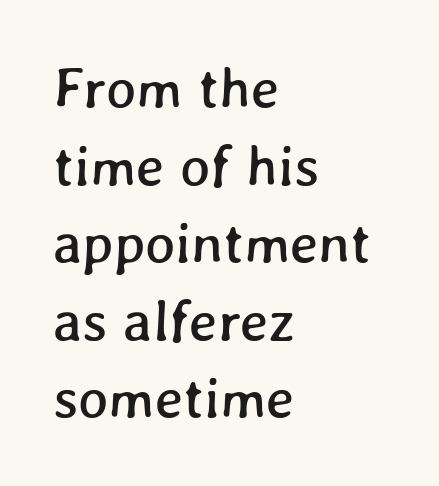
The lines in this sample share a left origin and differ only in where they stop. The passage shown is not underscored anywhere. A normal amount of white space separates one row of letters from the next. Observe the ordinary spacing: letters are neighbours, not strangers.
